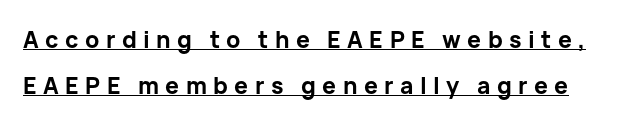
A typographer would call this underscored text. This sample uses expanded letter spacing, leaving extra air between glyphs. Does the leading feel generous? Absolutely, it's lavish. Do the letters lean? They stand straight.
